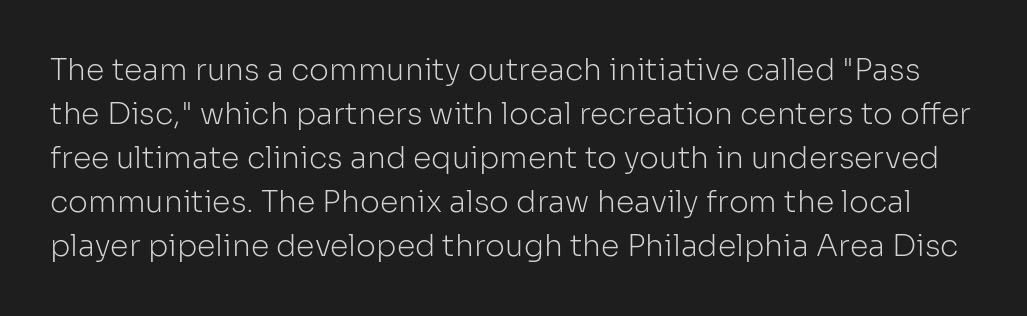
Stroke thickness stays within the range of a standard reading face or lighter. The leading is moderate, giving the passage an even texture. Does the type have serifs? No, each stem ends abruptly. Unlike italic type, these characters show no tilt at all. Lines of text with bare space underneath.
